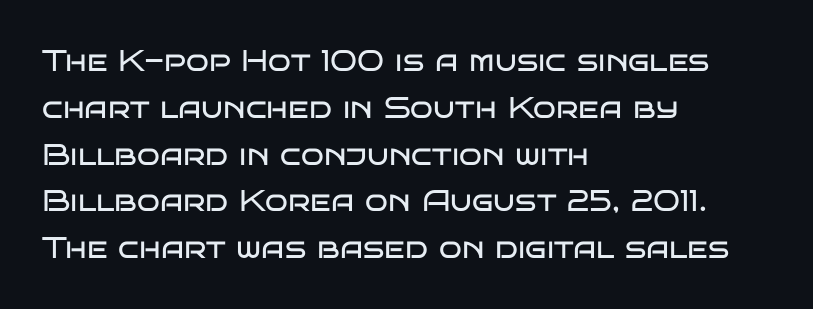
{"serif": "no", "italic": "no", "bold": "no", "weight": "regular", "width": "wide", "stroke_contrast": "low", "x_height": "large", "monospaced": "no", "underline": "no", "align": "left", "line_spacing": "normal", "line_spacing_ratio": 1.56, "letter_spacing": "normal", "letter_spacing_em": 0.0, "glyph_px": 30}
